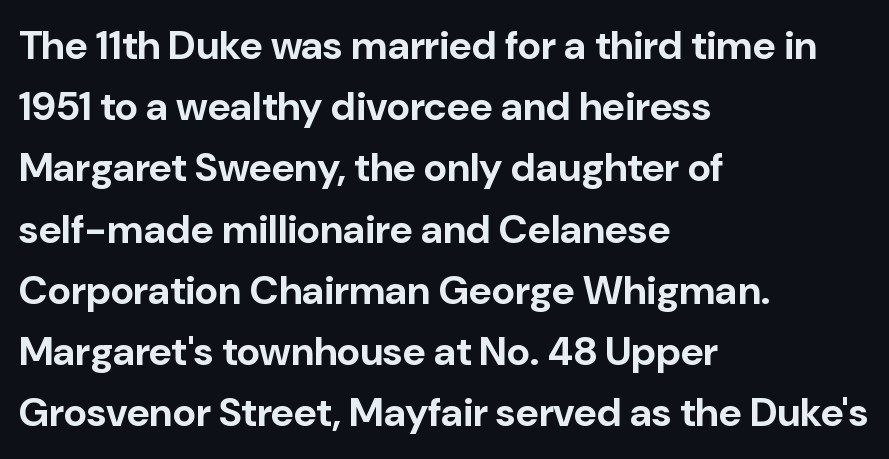
{"serif": "no", "italic": "no", "bold": "yes", "weight": "bold", "width": "normal", "stroke_contrast": "low", "x_height": "medium", "monospaced": "no", "underline": "no", "align": "left", "line_spacing": "normal", "line_spacing_ratio": 1.53, "letter_spacing": "normal", "letter_spacing_em": 0.0, "glyph_px": 40}
